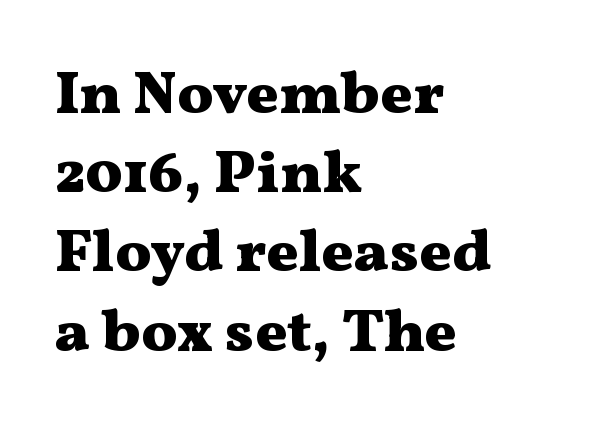
{"serif": "yes", "italic": "no", "bold": "yes", "weight": "heavy", "width": "wide", "stroke_contrast": "medium", "x_height": "medium", "monospaced": "no", "underline": "no", "align": "left", "line_spacing": "normal", "line_spacing_ratio": 1.32, "letter_spacing": "normal", "letter_spacing_em": 0.0, "glyph_px": 60}
